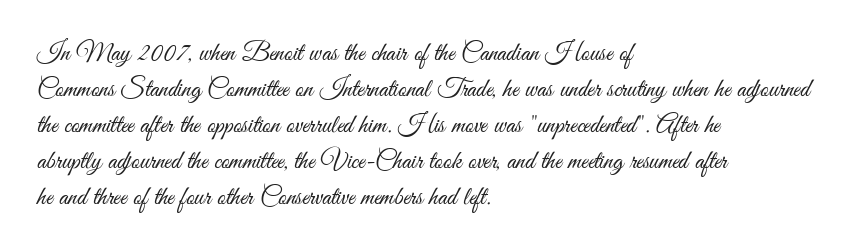
Q: Is the text bold? A: No.
Q: Is the text italic (slanted)? A: Yes.
Q: Is the text underlined? A: No.
Q: How is the paragraph aligned? A: Left-aligned.
Q: Is the spacing between letters normal or unusually wide? A: Normal.
Q: Is the spacing between lines tight, normal or loose? A: Normal.
